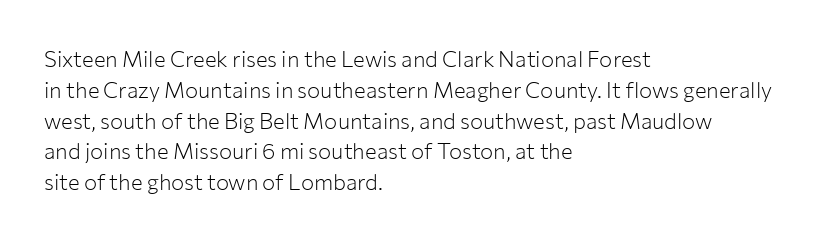
Q: Is the text bold? A: No.
Q: Is the text italic (slanted)? A: No, it is upright.
Q: Is the text underlined? A: No.
Q: How is the paragraph aligned? A: Left-aligned.
Q: Is the spacing between letters normal or unusually wide? A: Normal.
Q: Is the spacing between lines tight, normal or loose? A: Normal.
